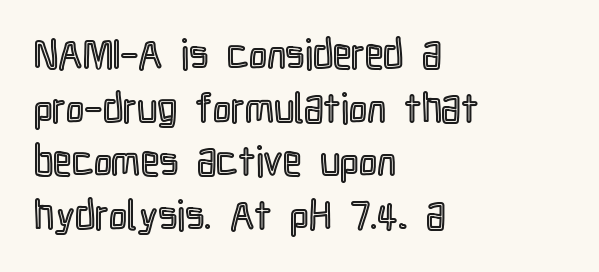
Q: Is the text italic (slanted)? A: No, it is upright.
Q: Is the text underlined? A: No.
Q: How is the paragraph aligned? A: Left-aligned.
Q: Is the spacing between letters normal or unusually wide? A: Normal.
Q: Is the spacing between lines tight, normal or loose? A: Normal.
Q: Width (condensed, normal, or wide)? A: Condensed.
Q: x-height? A: Medium.
Q: Monospaced? A: No.
